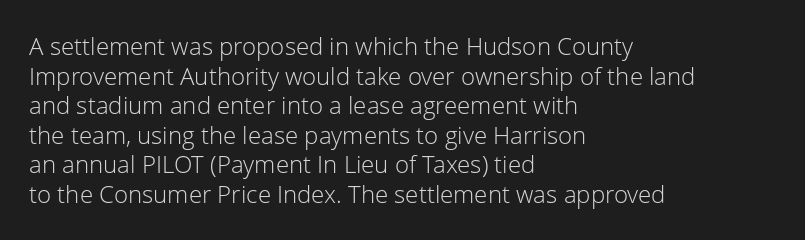
Words appear dense and cohesive because spacing is normal. Stem width sits at or under what a default text font uses. Honestly, there is no underline to notice here at all. The lettering stays uniformly vertical, giving the passage a roman look.
